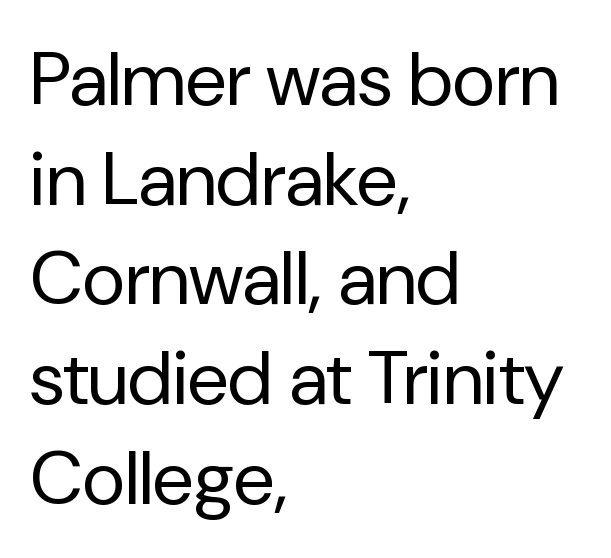
The image shows 75 px regular-weight sans-serif type, upright; set left-aligned, normal line spacing (1.33x), normal letter spacing, not underlined; low stroke contrast and a medium x-height.
